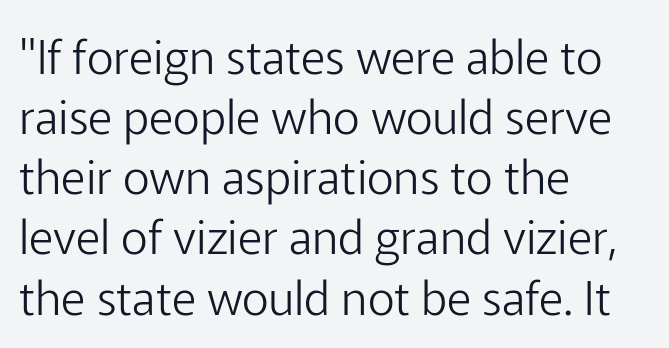
{"serif": "no", "italic": "no", "bold": "no", "weight": "light", "width": "normal", "stroke_contrast": "low", "x_height": "medium", "monospaced": "no", "underline": "no", "align": "left", "line_spacing": "normal", "line_spacing_ratio": 1.28, "letter_spacing": "normal", "letter_spacing_em": 0.0, "glyph_px": 47}
